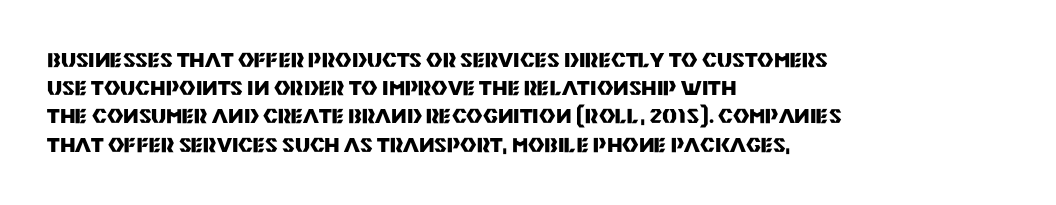
The image shows 20 px bold type, upright; set left-aligned, normal line spacing (1.41x), normal letter spacing, not underlined.
